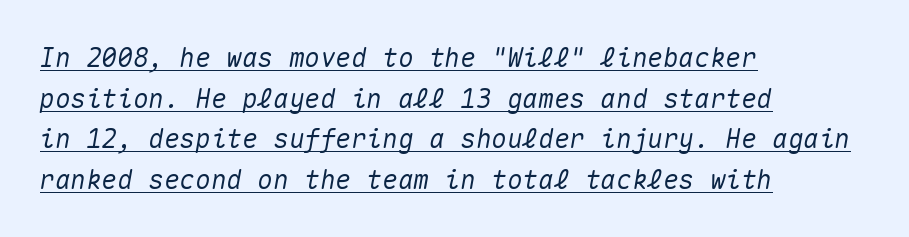
Q: Is the text italic (slanted)? A: Yes, it leans right by about 10 degrees.
Q: Is the text underlined? A: Yes.
Q: How is the paragraph aligned? A: Left-aligned.
Q: Is the spacing between letters normal or unusually wide? A: Normal.
Q: Is the spacing between lines tight, normal or loose? A: Normal.
